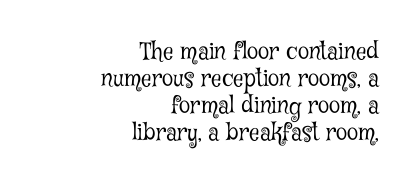
The image shows 23 px text type, upright; set right-aligned, line spacing 1.18x, normal letter spacing, not underlined.
